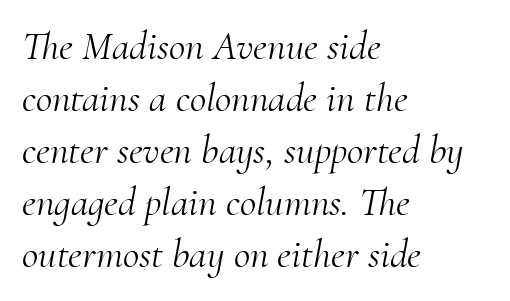
The image shows 40 px light serif type, italic (leaning right); set left-aligned, normal line spacing (1.3x), normal letter spacing, not underlined; medium stroke contrast and a small x-height.
